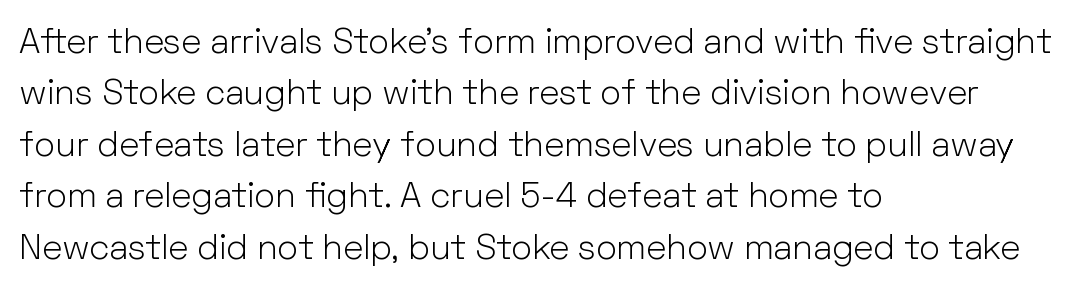
The letters advance in unequal steps, a hallmark of proportional type. These lines are set flush left with a ragged right edge. A typesetter would mark this as roman, not italic. What's the leading like? Ordinary, nothing unusual. Stems and bowls with no extra thickness — not bold.
